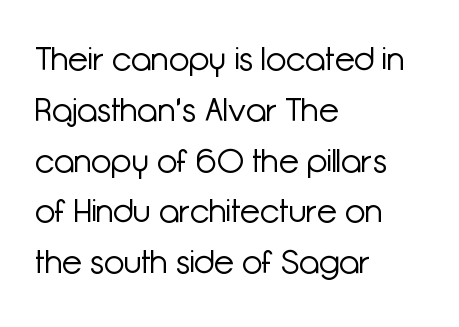
The typeface chosen for these lines omits serifs. In terms of leading, this rendering sits right in the middle. The letterforms sit shoulder to shoulder at normal distance. A student would call this left alignment; a typographer would say flush left, rag right. Note the varied advance widths — an 'i' is clearly narrower than an 'm'. No italicization has been applied; the sample stays upright.
